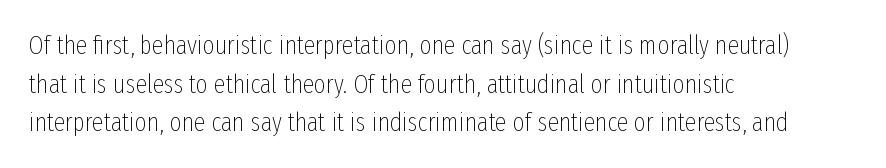
Q: Is the text bold? A: No.
Q: Is the text italic (slanted)? A: No, it is upright.
Q: Is the text underlined? A: No.
Q: How is the paragraph aligned? A: Left-aligned.
Q: Is the spacing between letters normal or unusually wide? A: Normal.
Q: Is the spacing between lines tight, normal or loose? A: Normal.
